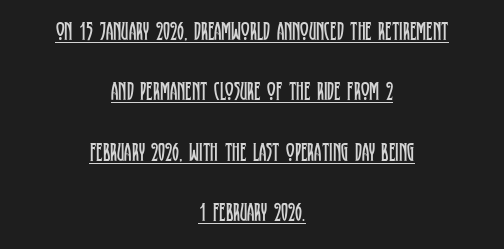
The image shows 26 px text type, upright; set centered, loose line spacing (2.32x), normal letter spacing, underlined.
